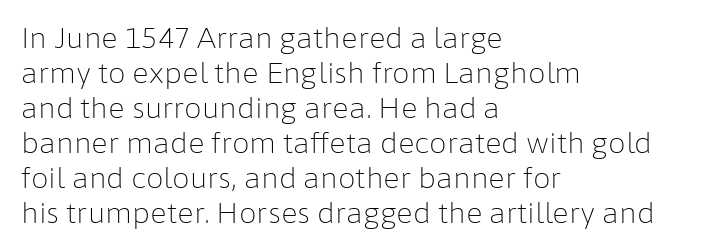
Q: Is the text bold? A: No.
Q: Is the text italic (slanted)? A: No, it is upright.
Q: Is the typeface a serif or a sans-serif typeface? A: Sans-serif.
Q: Is the text underlined? A: No.
Q: How is the paragraph aligned? A: Left-aligned.
Q: Is the spacing between letters normal or unusually wide? A: Normal.
Q: Is the spacing between lines tight, normal or loose? A: Normal.
Q: Width (condensed, normal, or wide)? A: Normal.
Q: Stroke contrast? A: Low.
Q: x-height? A: Medium.
Q: Monospaced? A: No.
